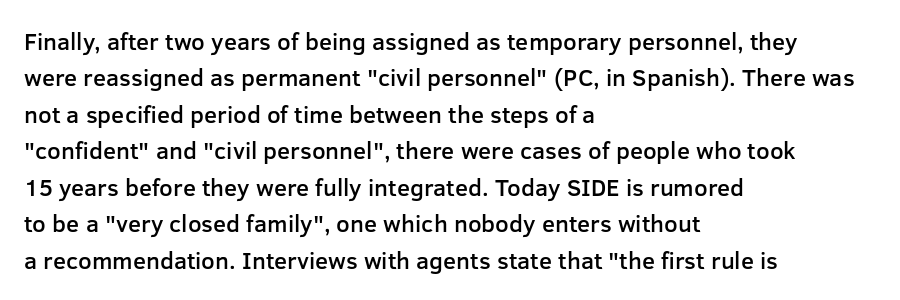
These lines keep a tight, regular rhythm from letter to letter. The foot of each line stays bare and open. The rag falls on the right side of this text block. The designer left line spacing at the default.
